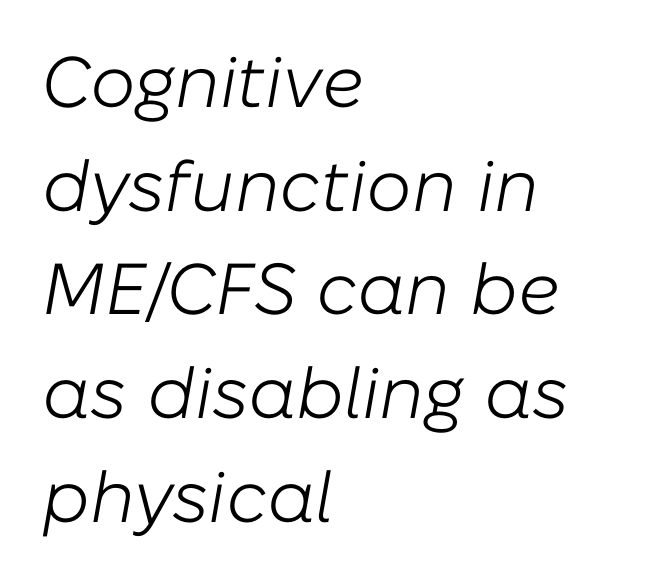
{"italic": "yes", "lean": "right", "slant_degrees": 10, "bold": "no", "weight": "light", "width": "normal", "stroke_contrast": "low", "x_height": "medium", "monospaced": "no", "underline": "no", "align": "left", "line_spacing": "normal", "line_spacing_ratio": 1.44, "letter_spacing": "normal", "letter_spacing_em": 0.0, "glyph_px": 72}
